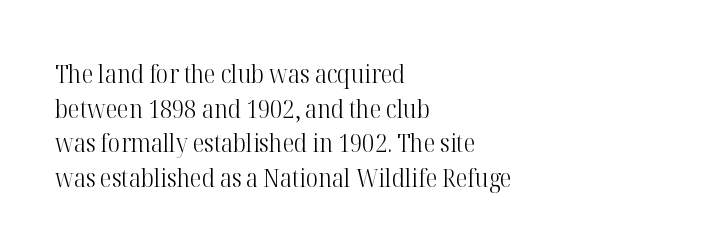
{"italic": "no", "bold": "no", "underline": "no", "align": "left", "line_spacing": "normal", "line_spacing_ratio": 1.33, "letter_spacing": "normal", "letter_spacing_em": 0.0, "glyph_px": 26}
